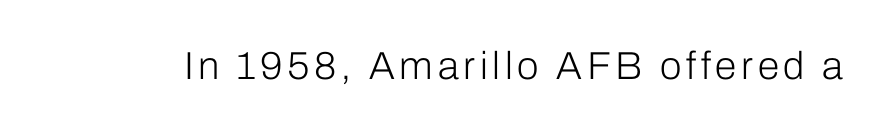
The image shows 39 px light sans-serif type, upright; set not underlined; low stroke contrast and a medium x-height.
